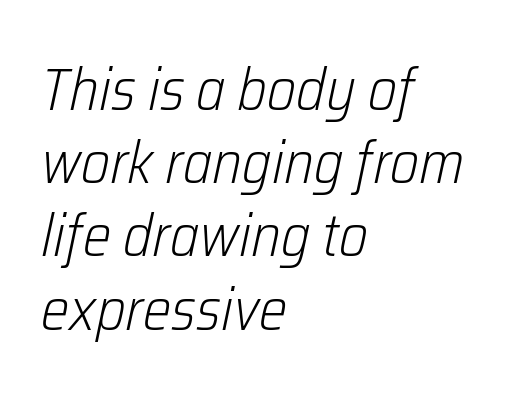
{"italic": "yes", "lean": "right", "slant_degrees": 12, "bold": "no", "weight": "light", "width": "condensed", "stroke_contrast": "low", "x_height": "medium", "monospaced": "no", "underline": "no", "align": "left", "line_spacing_ratio": 1.22, "letter_spacing": "normal", "letter_spacing_em": 0.0, "glyph_px": 60}
